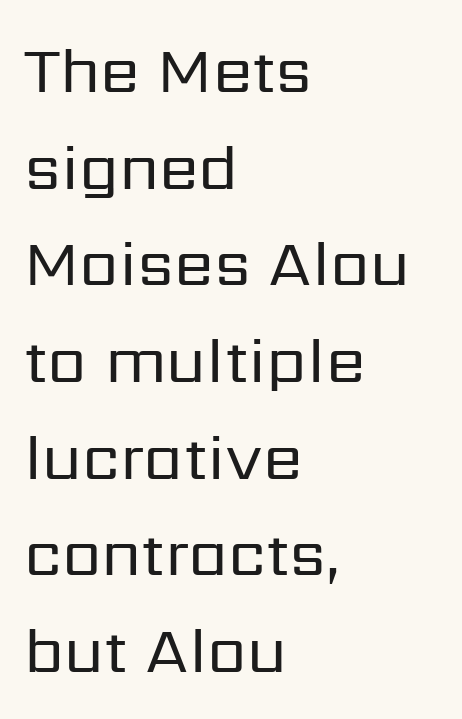
{"serif": "no", "italic": "no", "bold": "no", "weight": "regular", "width": "normal", "stroke_contrast": "low", "x_height": "medium", "monospaced": "no", "underline": "no", "align": "left", "line_spacing": "normal", "line_spacing_ratio": 1.51, "letter_spacing": "normal", "letter_spacing_em": 0.0, "glyph_px": 64}
